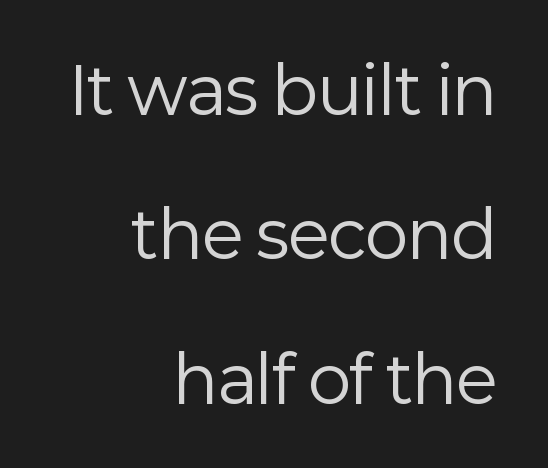
Q: Is the text bold? A: No.
Q: Is the text italic (slanted)? A: No, it is upright.
Q: Is the typeface a serif or a sans-serif typeface? A: Sans-serif.
Q: Is the text underlined? A: No.
Q: How is the paragraph aligned? A: Right-aligned.
Q: Is the spacing between letters normal or unusually wide? A: Normal.
Q: Is the spacing between lines tight, normal or loose? A: Loose.
Q: Width (condensed, normal, or wide)? A: Normal.
Q: Stroke contrast? A: Low.
Q: x-height? A: Medium.
Q: Monospaced? A: No.
